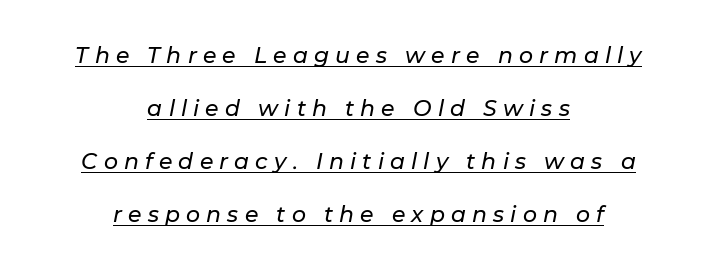
{"italic": "yes", "lean": "right", "slant_degrees": 11, "underline": "yes", "align": "center", "line_spacing": "loose", "line_spacing_ratio": 2.41, "letter_spacing": "wide", "letter_spacing_em": 0.28, "glyph_px": 22}
